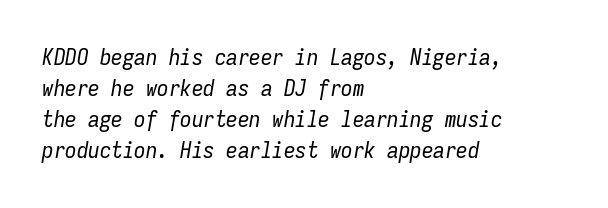
Q: Is the text bold? A: No.
Q: Is the text italic (slanted)? A: Yes, it leans right by about 9 degrees.
Q: Is the text underlined? A: No.
Q: How is the paragraph aligned? A: Left-aligned.
Q: Is the spacing between letters normal or unusually wide? A: Normal.
Q: Is the spacing between lines tight, normal or loose? A: Normal.
